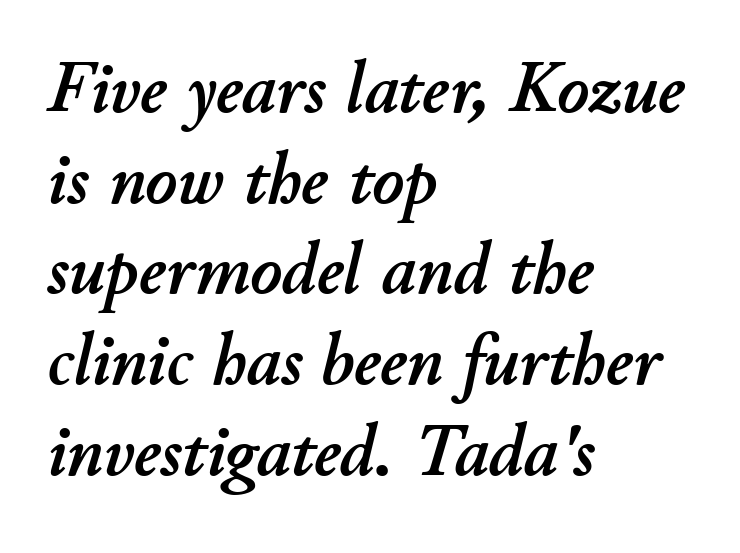
The image shows 75 px text type, italic (leaning right); set left-aligned, line spacing 1.21x, normal letter spacing, not underlined; low stroke contrast and a small x-height.
